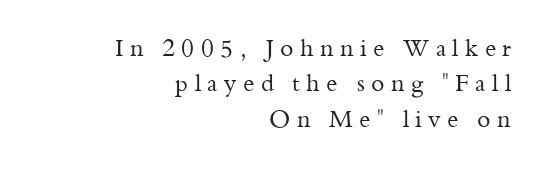
A flush-right, rag-left setting is used for this passage. Is there any slant? The stems are plumb. Heft: none added — not bold. Evenly set lines give the paragraph a standard silhouette.
